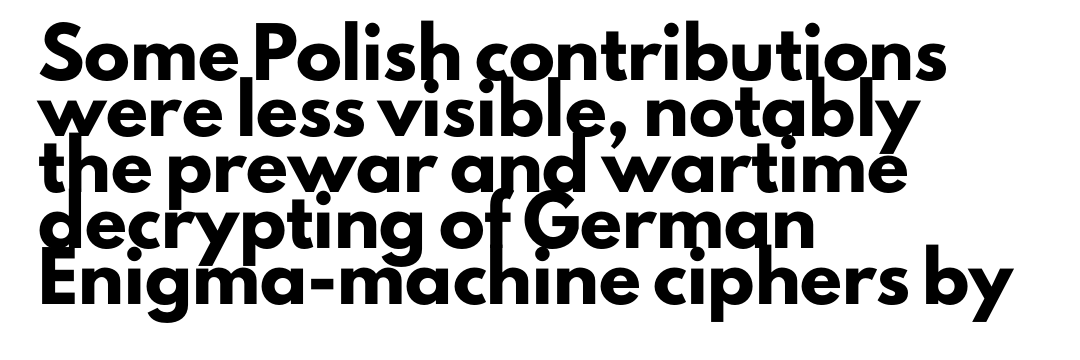
{"serif": "no", "italic": "no", "bold": "yes", "weight": "heavy", "width": "normal", "stroke_contrast": "low", "x_height": "small", "monospaced": "no", "underline": "no", "align": "left", "line_spacing_ratio": 1.22, "letter_spacing": "normal", "letter_spacing_em": 0.0, "glyph_px": 46}
